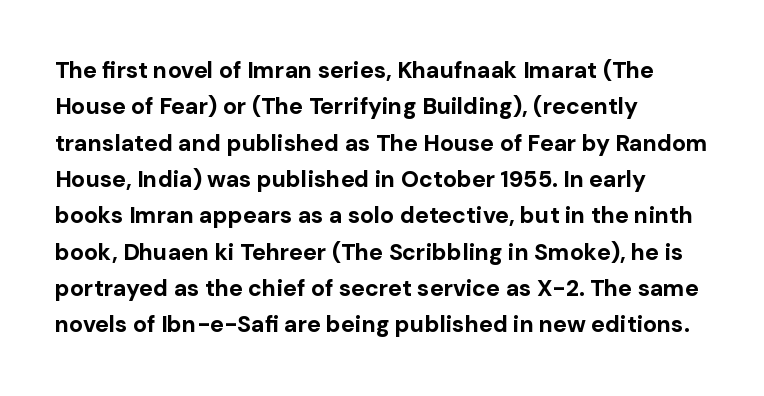
The text block is weighted toward the left margin, trailing off unevenly rightward. These lines carry a lot of weight — the face is fully bold. The letters stand upright; this is a roman face. Each row of text sits above clean, open space. This rendering leaves character spacing at its baseline value.
